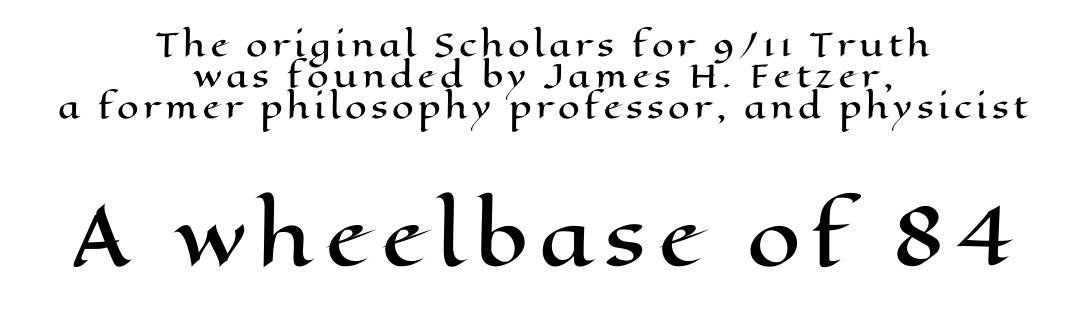
Q: Is the text italic (slanted)? A: No, it is upright.
Q: Is the text underlined? A: No.
Q: How is the paragraph aligned? A: Centered.
Q: Is the spacing between lines tight, normal or loose? A: Tight.
Q: Which block of text is set in a larger size, the first (top) or the second (bottom)? A: The second (bottom) one.
Q: Width (condensed, normal, or wide)? A: Wide.
Q: Stroke contrast? A: High.
Q: x-height? A: Medium.
Q: Monospaced? A: No.
